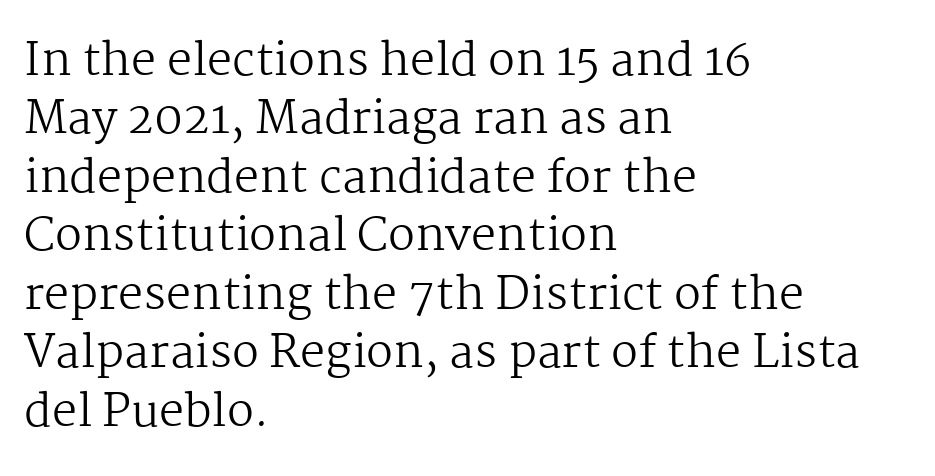
Q: Is the text bold? A: No.
Q: Is the text italic (slanted)? A: No, it is upright.
Q: Is the typeface a serif or a sans-serif typeface? A: Serif.
Q: Is the text underlined? A: No.
Q: How is the paragraph aligned? A: Left-aligned.
Q: Is the spacing between letters normal or unusually wide? A: Normal.
Q: Is the spacing between lines tight, normal or loose? A: Normal.
Q: Width (condensed, normal, or wide)? A: Normal.
Q: Stroke contrast? A: Medium.
Q: x-height? A: Medium.
Q: Monospaced? A: No.
